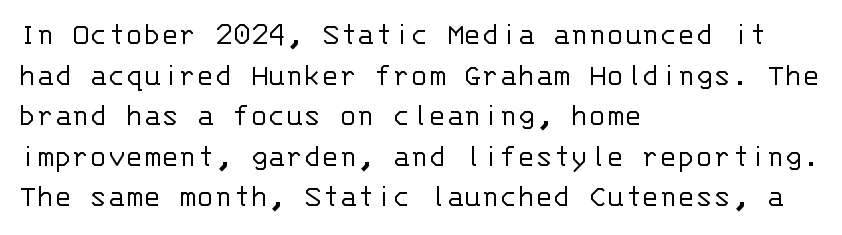
The image shows 33 px light sans-serif type, upright, monospaced; set left-aligned, line spacing 1.23x, normal letter spacing, not underlined; low stroke contrast and a large x-height.
